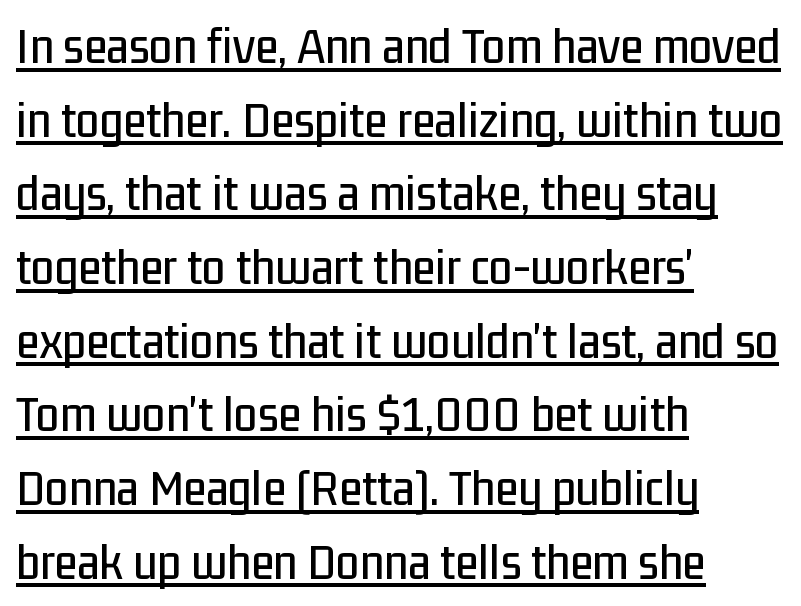
{"serif": "no", "italic": "no", "width": "condensed", "stroke_contrast": "low", "x_height": "medium", "monospaced": "no", "underline": "yes", "align": "left", "line_spacing": "normal", "line_spacing_ratio": 1.39, "letter_spacing": "normal", "letter_spacing_em": 0.0, "glyph_px": 53}
